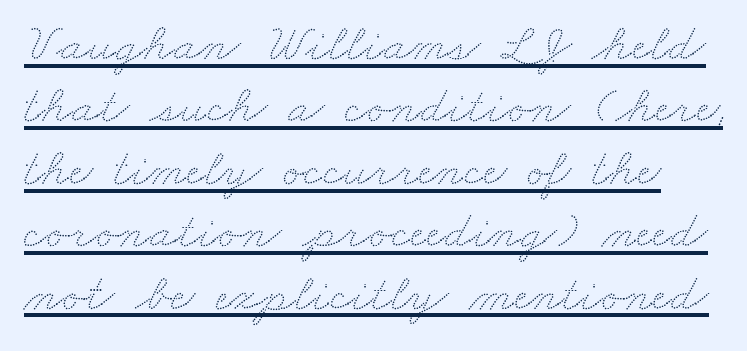
{"width": "wide", "stroke_contrast": "low", "x_height": "small", "monospaced": "no", "underline": "yes", "line_spacing_ratio": 1.2, "letter_spacing": "normal", "letter_spacing_em": 0.0, "glyph_px": 52}
